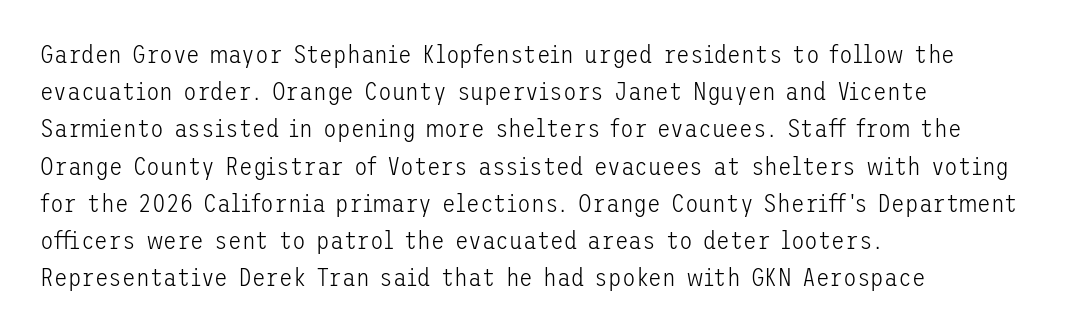
{"italic": "no", "bold": "no", "underline": "no", "align": "left", "line_spacing": "normal", "line_spacing_ratio": 1.49, "letter_spacing": "normal", "letter_spacing_em": 0.0, "glyph_px": 25}
